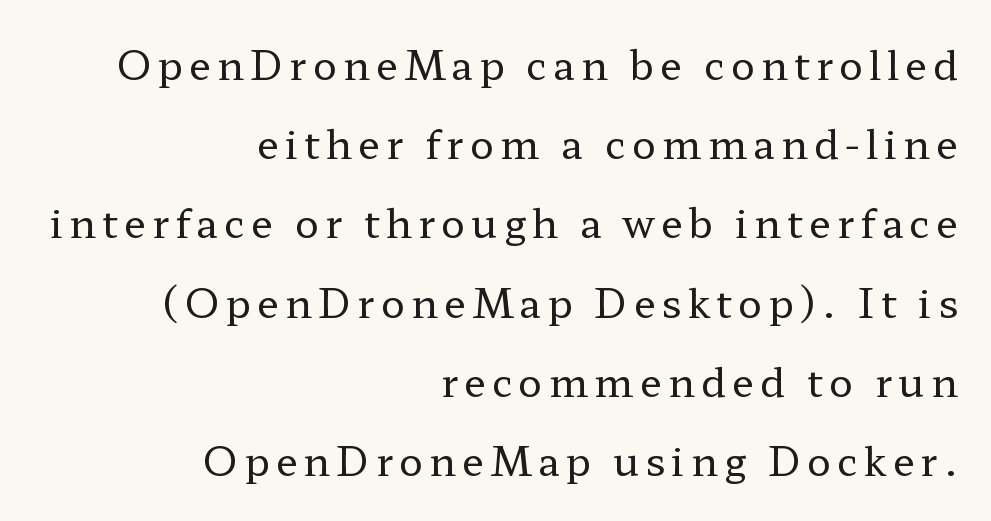
{"serif": "yes", "italic": "no", "bold": "no", "weight": "regular", "width": "wide", "stroke_contrast": "low", "x_height": "medium", "monospaced": "no", "underline": "no", "align": "right", "line_spacing": "loose", "line_spacing_ratio": 1.98, "glyph_px": 40}
